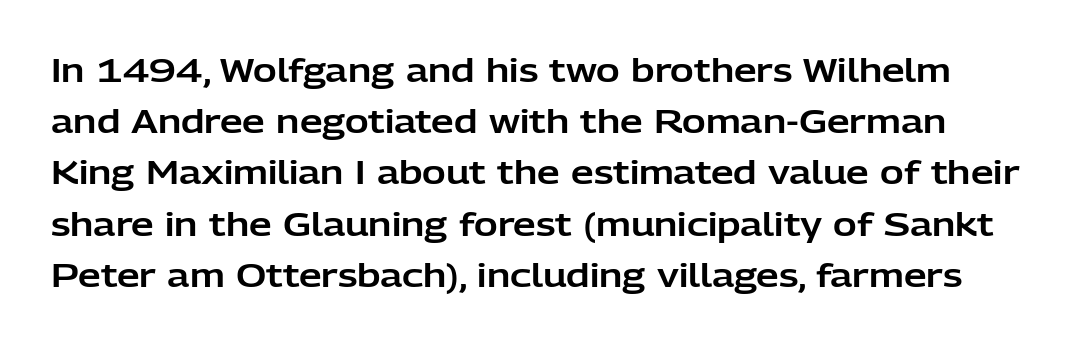
The image shows 32 px sans-serif type, upright; set normal line spacing (1.6x), normal letter spacing, not underlined; low stroke contrast and a medium x-height.
